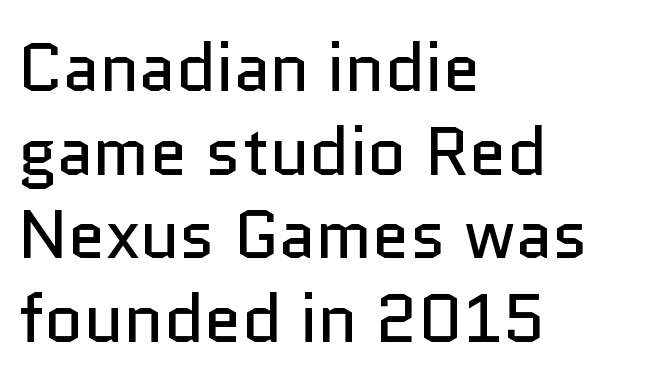
The image shows 68 px regular-weight sans-serif type, upright; set left-aligned, line spacing 1.23x, normal letter spacing, not underlined; low stroke contrast and a medium x-height.
